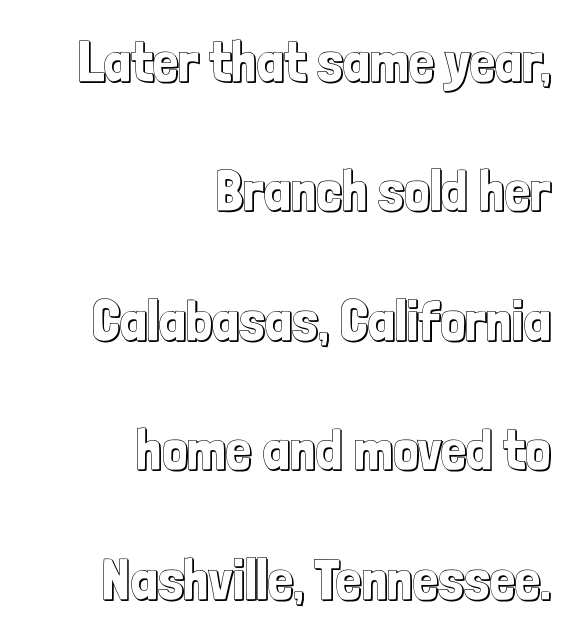
{"italic": "no", "width": "condensed", "x_height": "medium", "monospaced": "no", "underline": "no", "align": "right", "line_spacing": "loose", "line_spacing_ratio": 2.27, "letter_spacing": "normal", "letter_spacing_em": 0.0, "glyph_px": 57}
